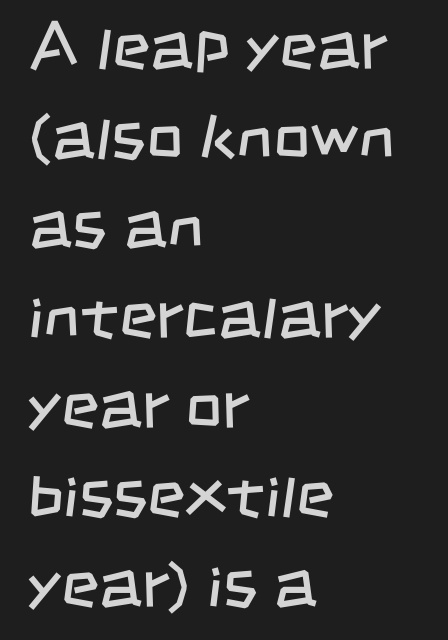
Spacing between characters is what you'd get straight out of the box. Nope, no serifs anywhere on these letters. The leading is moderate, giving the passage an even texture. Vertical stems look standard width or narrower in stroke. Honestly, there is no underline to notice here at all.
